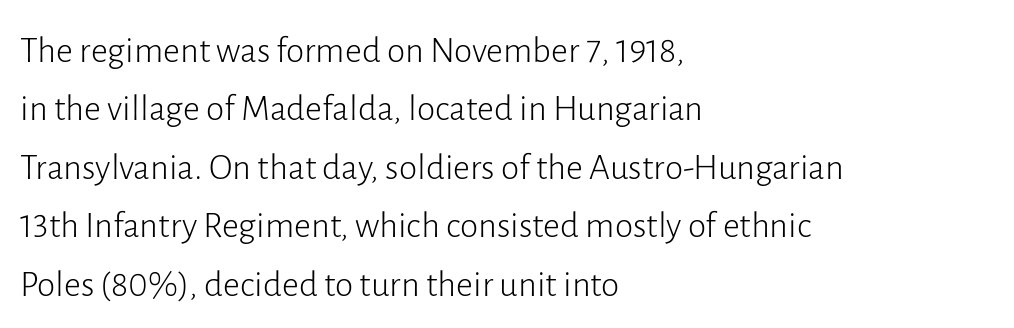
{"serif": "no", "italic": "no", "bold": "no", "weight": "light", "width": "normal", "stroke_contrast": "low", "x_height": "medium", "monospaced": "no", "underline": "no", "align": "left", "line_spacing": "normal", "line_spacing_ratio": 1.58, "letter_spacing": "normal", "letter_spacing_em": 0.0, "glyph_px": 37}
